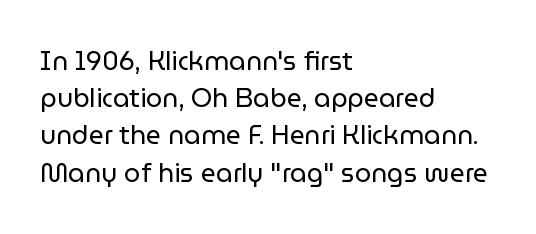
The rendering anchors every line to the left-hand side. A clean baseline with only descenders dipping below it. No chunkiness to these letters — they're not bold. Leading matches the norm, producing a regular column. Ascenders rise straight up at ninety degrees. Nobody touched the tracking dial on this one.
